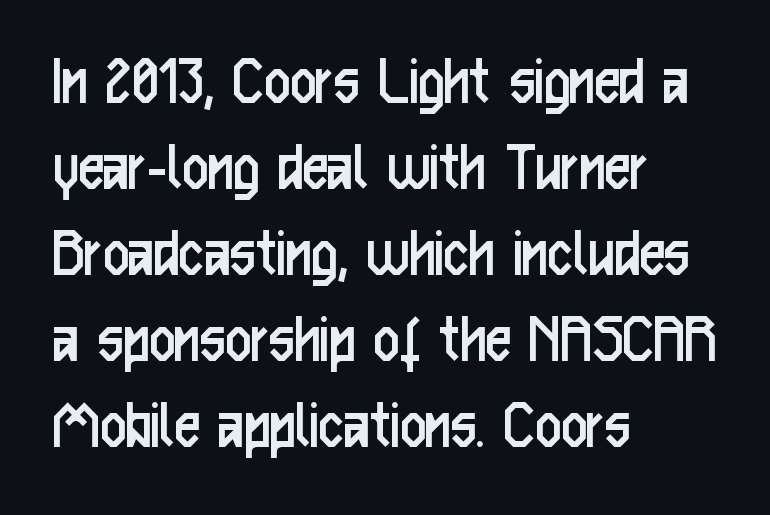
{"serif": "no", "italic": "no", "bold": "no", "weight": "regular", "width": "condensed", "stroke_contrast": "low", "x_height": "medium", "monospaced": "no", "underline": "no", "align": "left", "line_spacing_ratio": 1.21, "letter_spacing": "normal", "letter_spacing_em": 0.0, "glyph_px": 71}
